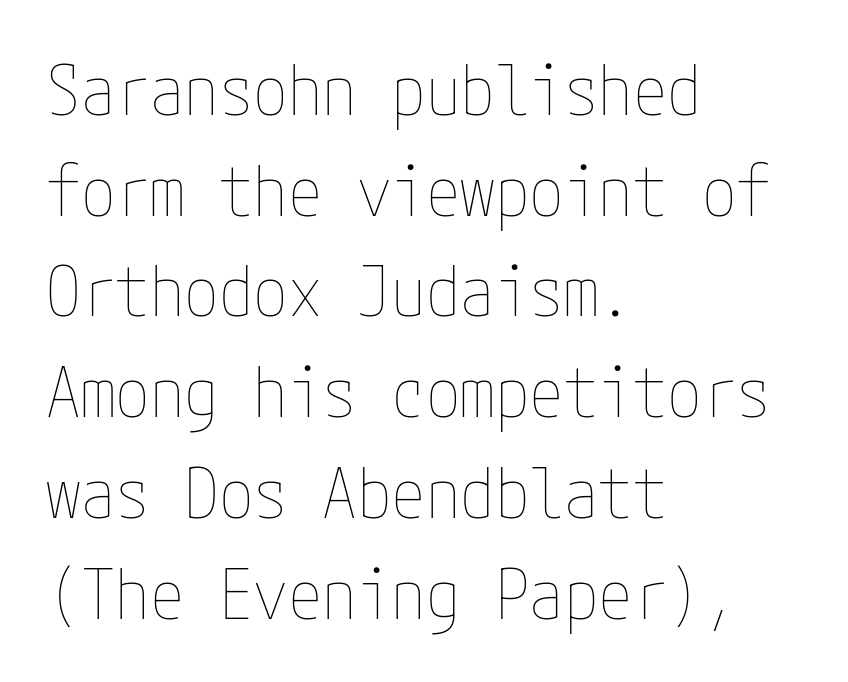
{"italic": "no", "bold": "no", "weight": "thin", "width": "condensed", "stroke_contrast": "low", "x_height": "medium", "underline": "no", "align": "left", "line_spacing": "normal", "line_spacing_ratio": 1.46, "letter_spacing": "normal", "letter_spacing_em": 0.0, "glyph_px": 69}
